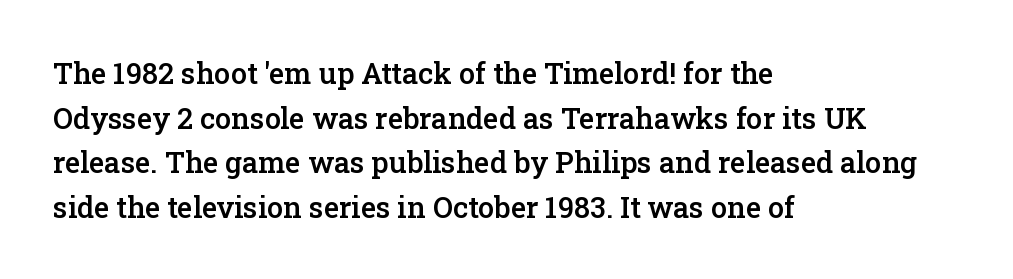
{"serif": "yes", "italic": "no", "bold": "semi", "weight": "semibold", "width": "normal", "stroke_contrast": "low", "x_height": "medium", "monospaced": "no", "underline": "no", "align": "left", "line_spacing": "normal", "line_spacing_ratio": 1.54, "letter_spacing": "normal", "letter_spacing_em": 0.0, "glyph_px": 29}
